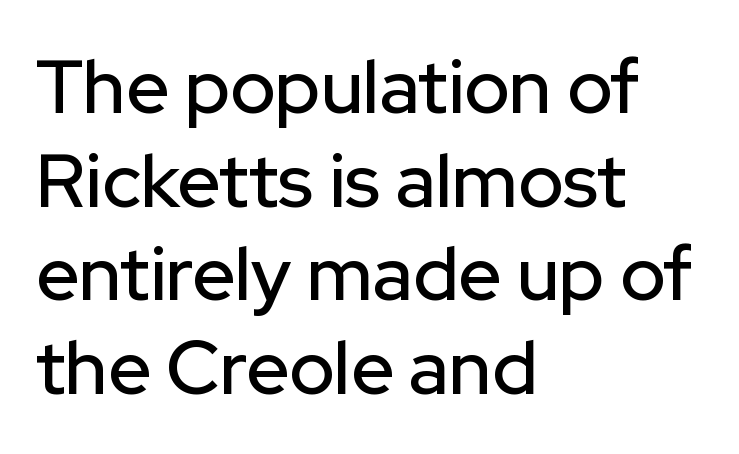
Q: Is the text italic (slanted)? A: No, it is upright.
Q: Is the typeface a serif or a sans-serif typeface? A: Sans-serif.
Q: Is the text underlined? A: No.
Q: How is the paragraph aligned? A: Left-aligned.
Q: Is the spacing between letters normal or unusually wide? A: Normal.
Q: Is the spacing between lines tight, normal or loose? A: Normal.
Q: Width (condensed, normal, or wide)? A: Normal.
Q: Stroke contrast? A: Low.
Q: x-height? A: Medium.
Q: Monospaced? A: No.
